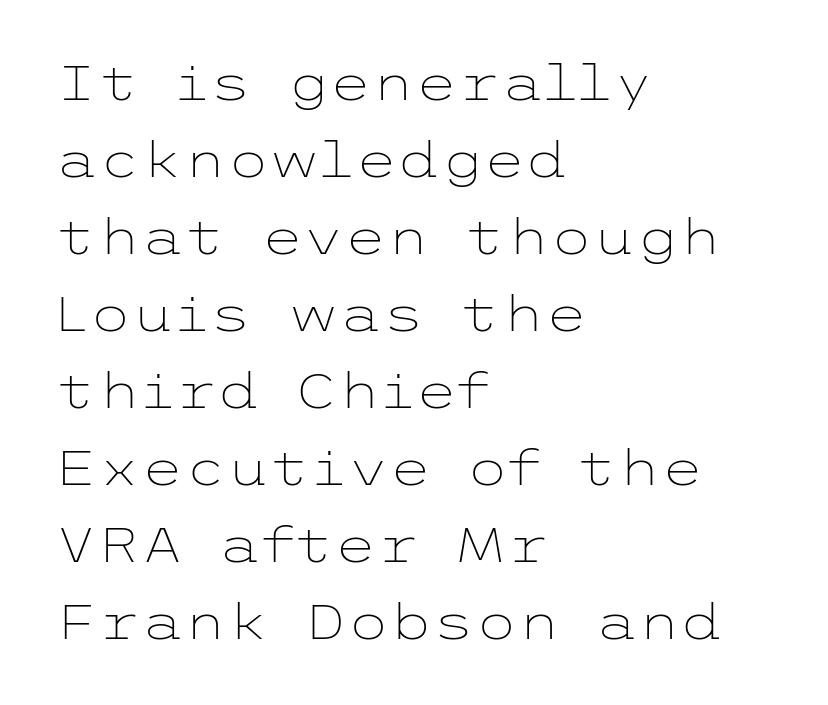
{"serif": "no", "italic": "no", "bold": "no", "weight": "light", "width": "wide", "stroke_contrast": "low", "x_height": "medium", "underline": "no", "align": "left", "line_spacing": "normal", "line_spacing_ratio": 1.57, "letter_spacing": "normal", "letter_spacing_em": 0.0, "glyph_px": 49}
